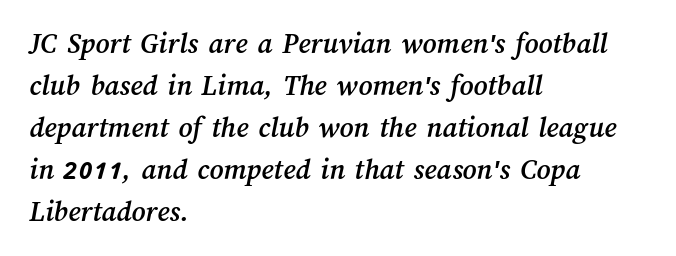
Q: Is the text underlined? A: No.
Q: How is the paragraph aligned? A: Left-aligned.
Q: Is the spacing between letters normal or unusually wide? A: Normal.
Q: Is the spacing between lines tight, normal or loose? A: Normal.
Q: Width (condensed, normal, or wide)? A: Normal.
Q: Stroke contrast? A: Medium.
Q: x-height? A: Medium.
Q: Monospaced? A: No.
